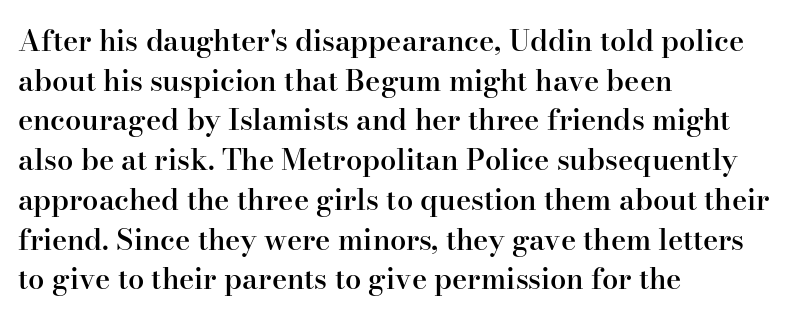
The image shows 29 px semibold serif type, upright; set left-aligned, normal line spacing (1.37x), normal letter spacing, not underlined; high stroke contrast and a small x-height.
